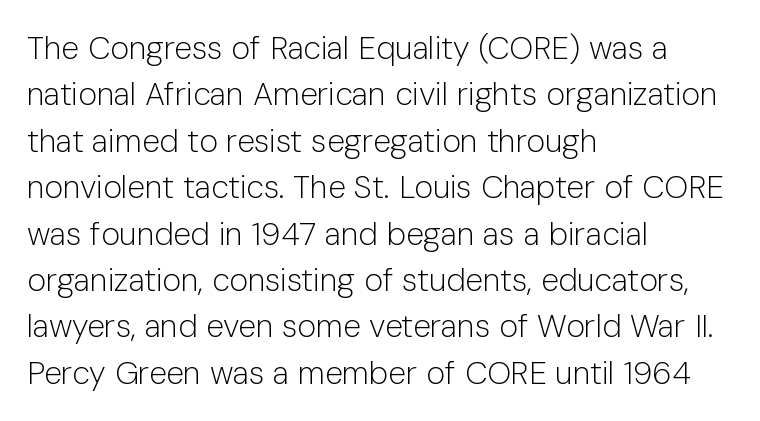
Vertical spacing — default. Each word holds together tightly as a unit, with standard inter-letter gaps. These lines are rendered in a variable-pitch font. Which margin do the lines hug? The left one — the right edge is uneven. Ink coverage per letter is moderate at most.
